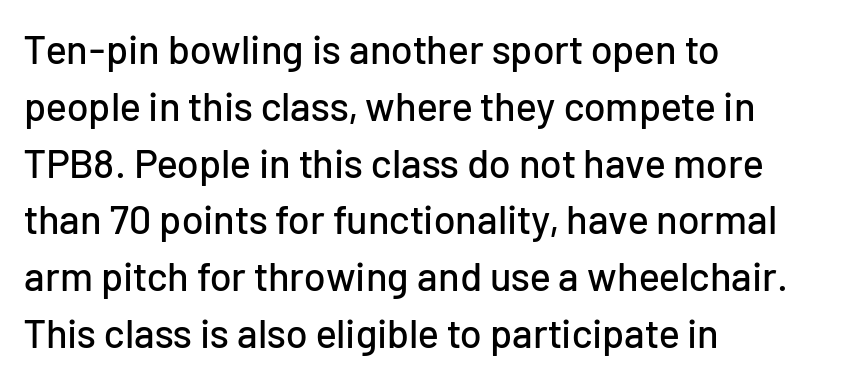
The image shows 40 px sans-serif type, upright; set left-aligned, normal line spacing (1.42x), normal letter spacing, not underlined; low stroke contrast and a medium x-height.
